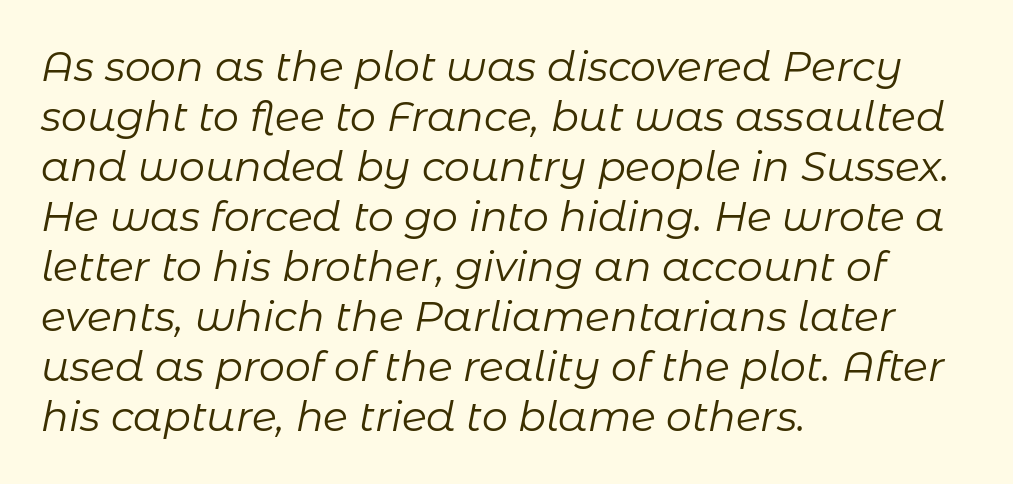
The face used here is proportionally spaced, like ordinary book or web type. If you drew a ruler down the left edge, every line would touch it. Default kerning and tracking; the words read as compact shapes. Honestly, there is no underline to notice here at all.
